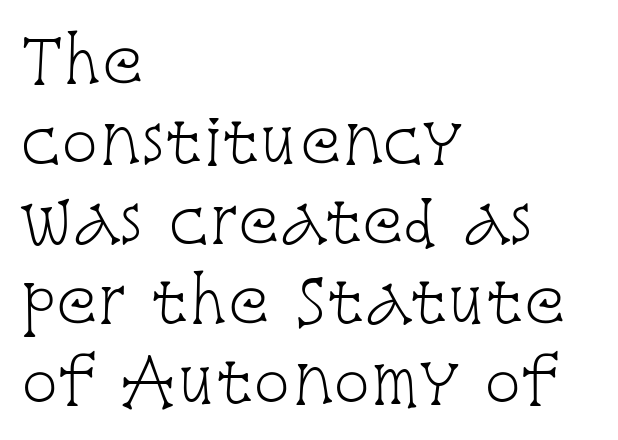
This sample uses an upright cut, with every glyph sitting square on the baseline. No extra tracking has been applied to these lines. Spacing verdict: proportional, widths tailored to each character. Is there much room between lines? A standard amount, neither cramped nor airy. Serifs: yes, visible at the terminals of the letterforms.
